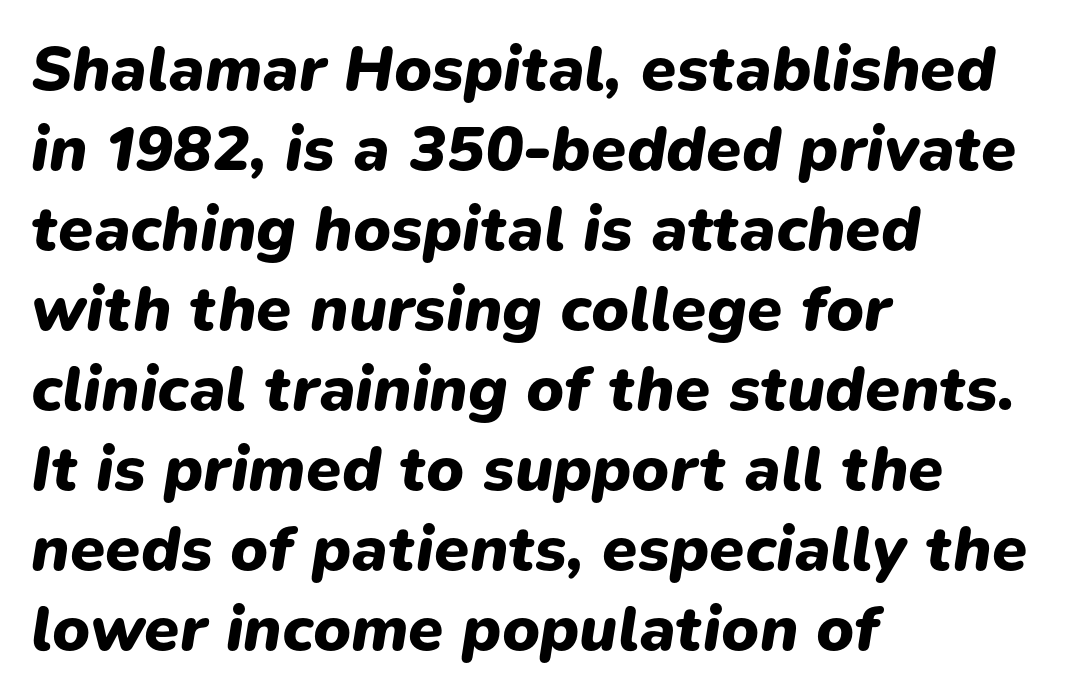
Q: Is the text bold? A: Yes.
Q: Is the text italic (slanted)? A: Yes, it leans right by about 9 degrees.
Q: Is the text underlined? A: No.
Q: How is the paragraph aligned? A: Left-aligned.
Q: Is the spacing between letters normal or unusually wide? A: Normal.
Q: Is the spacing between lines tight, normal or loose? A: Normal.
Q: Width (condensed, normal, or wide)? A: Normal.
Q: Stroke contrast? A: Low.
Q: x-height? A: Medium.
Q: Monospaced? A: No.
